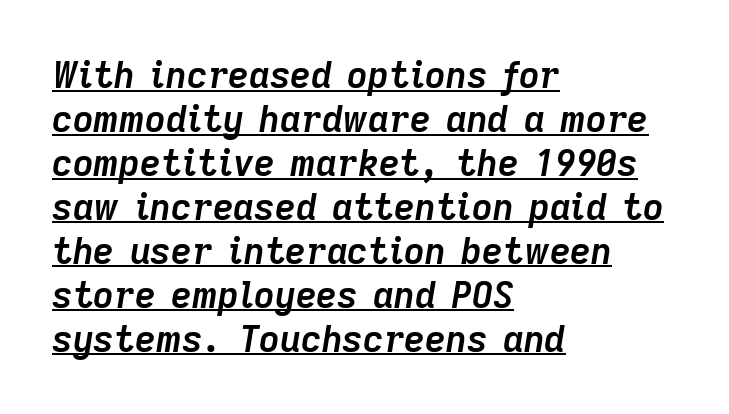
The image shows 36 px semibold type, italic (leaning right); set left-aligned, line spacing 1.22x, normal letter spacing, underlined; low stroke contrast and a medium x-height.
